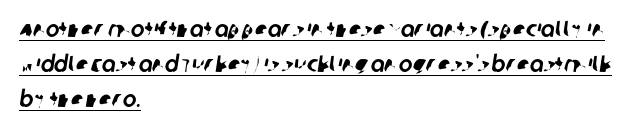
{"underline": "yes", "align": "left", "line_spacing": "normal", "line_spacing_ratio": 1.52, "letter_spacing": "normal", "letter_spacing_em": 0.0, "glyph_px": 23}
